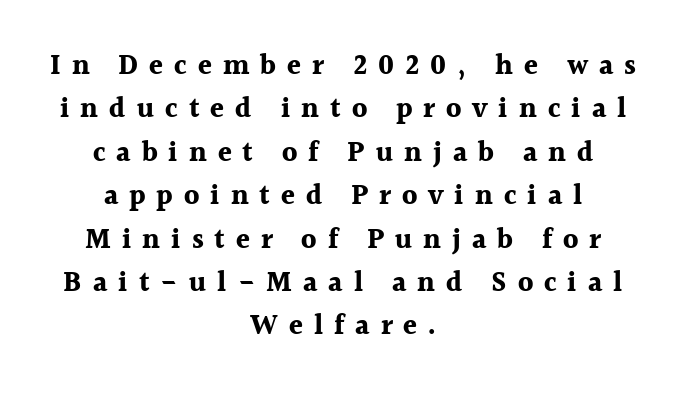
The image shows 28 px bold serif type, upright; set centered, normal line spacing (1.55x), unusually wide letter spacing (+0.39 em), not underlined; a medium x-height.
